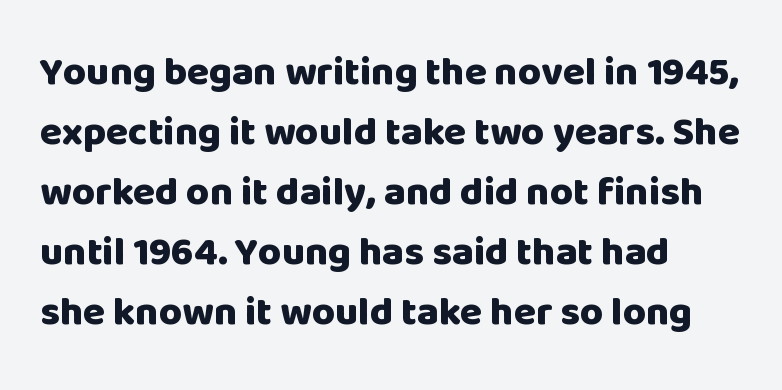
Q: Is the text bold? A: Yes.
Q: Is the text italic (slanted)? A: No, it is upright.
Q: Is the typeface a serif or a sans-serif typeface? A: Sans-serif.
Q: Is the text underlined? A: No.
Q: How is the paragraph aligned? A: Left-aligned.
Q: Is the spacing between letters normal or unusually wide? A: Normal.
Q: Is the spacing between lines tight, normal or loose? A: Normal.
Q: Width (condensed, normal, or wide)? A: Normal.
Q: Stroke contrast? A: Low.
Q: x-height? A: Large.
Q: Monospaced? A: No.
